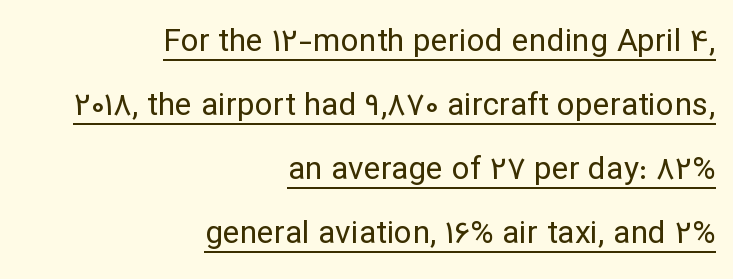
{"serif": "no", "italic": "no", "bold": "no", "weight": "regular", "width": "normal", "stroke_contrast": "low", "x_height": "medium", "monospaced": "no", "underline": "yes", "align": "right", "line_spacing": "loose", "line_spacing_ratio": 2.0, "letter_spacing": "normal", "letter_spacing_em": 0.0, "glyph_px": 32}
